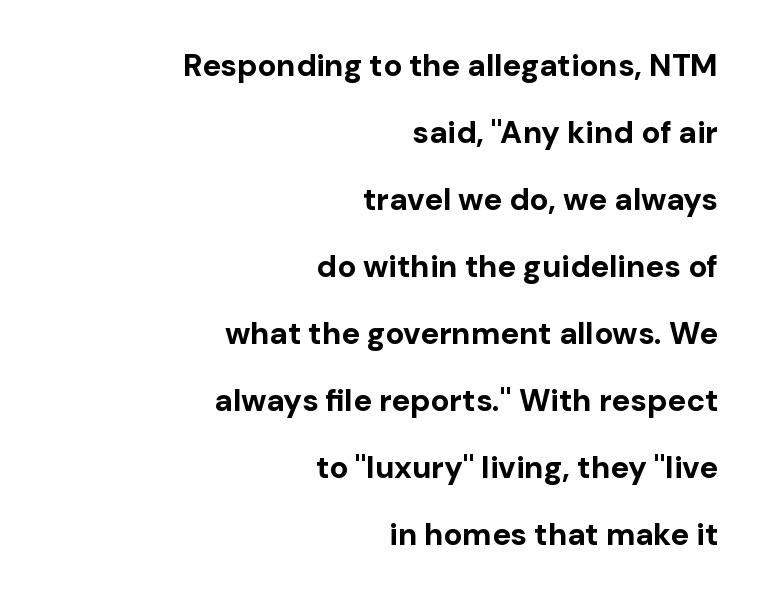
{"serif": "no", "italic": "no", "bold": "yes", "weight": "bold", "width": "normal", "stroke_contrast": "low", "x_height": "medium", "monospaced": "no", "underline": "no", "align": "right", "line_spacing": "loose", "line_spacing_ratio": 2.16, "letter_spacing": "normal", "letter_spacing_em": 0.0, "glyph_px": 31}
